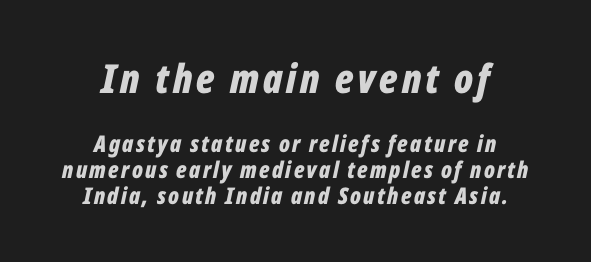
The image shows 40 px bold, condensed type, italic (leaning right); set centered, tight line spacing (1.13x), not underlined; the first (top) block is 1.74x larger; low stroke contrast and a medium x-height.
